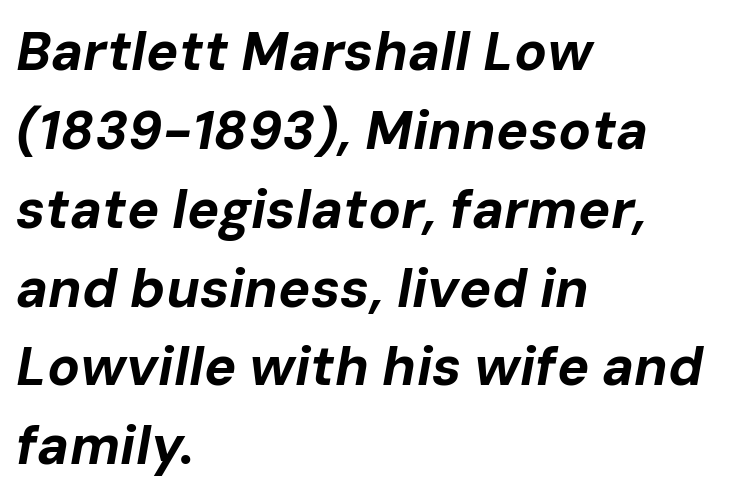
{"italic": "yes", "lean": "right", "slant_degrees": 10, "bold": "yes", "weight": "bold", "width": "normal", "stroke_contrast": "low", "x_height": "medium", "monospaced": "no", "underline": "no", "align": "left", "line_spacing": "normal", "line_spacing_ratio": 1.46, "letter_spacing": "normal", "letter_spacing_em": 0.0, "glyph_px": 54}
